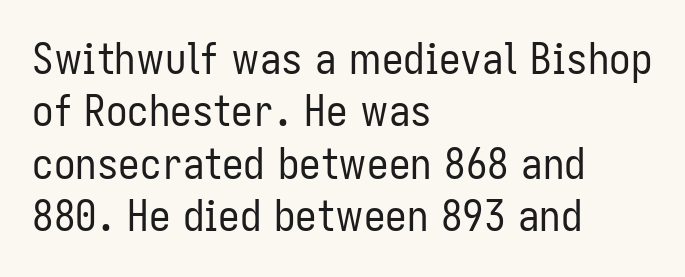
Q: Is the text bold? A: No.
Q: Is the text italic (slanted)? A: No, it is upright.
Q: Is the typeface a serif or a sans-serif typeface? A: Sans-serif.
Q: Is the text underlined? A: No.
Q: How is the paragraph aligned? A: Left-aligned.
Q: Is the spacing between letters normal or unusually wide? A: Normal.
Q: Width (condensed, normal, or wide)? A: Condensed.
Q: Stroke contrast? A: Low.
Q: x-height? A: Medium.
Q: Monospaced? A: No.
